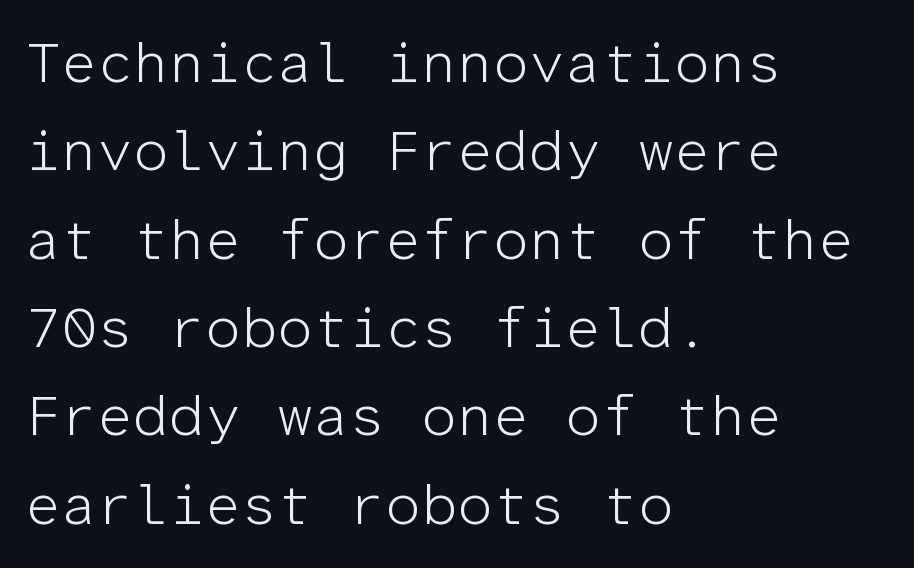
{"serif": "no", "italic": "no", "bold": "no", "weight": "light", "width": "normal", "stroke_contrast": "low", "x_height": "medium", "monospaced": "yes", "underline": "no", "align": "left", "line_spacing": "normal", "line_spacing_ratio": 1.55, "letter_spacing": "normal", "letter_spacing_em": 0.0, "glyph_px": 57}
